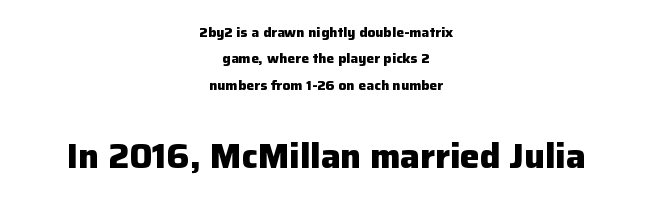
{"serif": "no", "italic": "no", "bold": "yes", "weight": "heavy", "width": "normal", "stroke_contrast": "low", "x_height": "medium", "monospaced": "no", "underline": "no", "align": "center", "line_spacing_ratio": 1.89, "letter_spacing": "normal", "letter_spacing_em": 0.0, "larger_block": "second", "size_ratio": 2.5, "glyph_px": 35}
